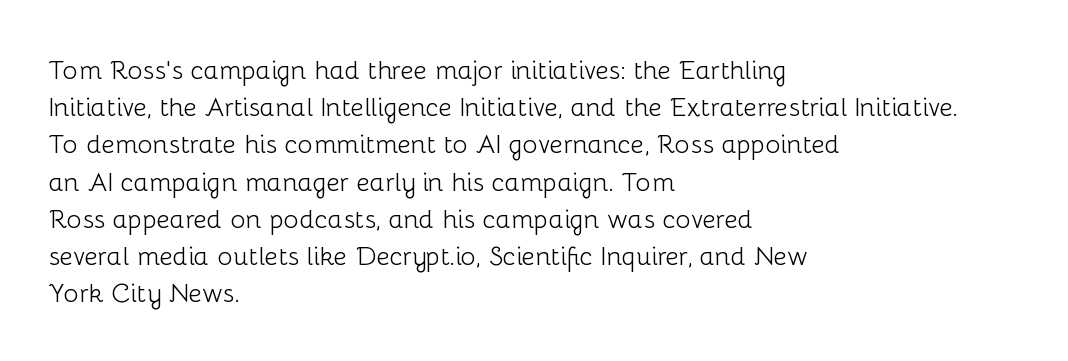
The image shows 26 px text type, upright; set left-aligned, normal line spacing (1.43x), normal letter spacing, not underlined.
